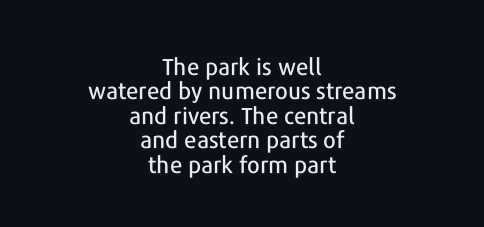
Q: Is the text italic (slanted)? A: No, it is upright.
Q: Is the text underlined? A: No.
Q: How is the paragraph aligned? A: Centered.
Q: Is the spacing between letters normal or unusually wide? A: Normal.
Q: Is the spacing between lines tight, normal or loose? A: Tight.
